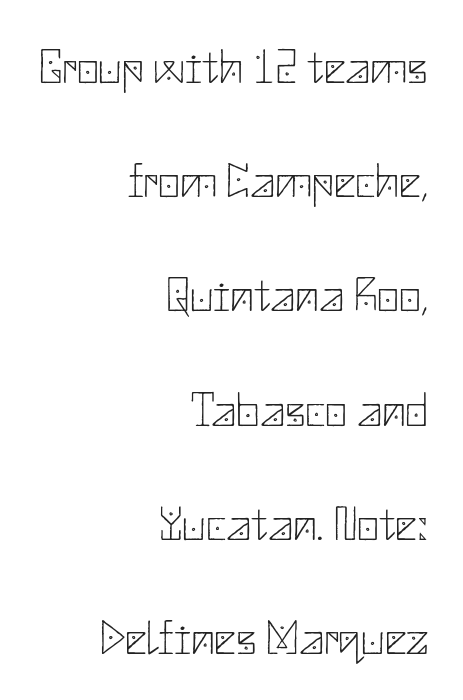
{"serif": "no", "italic": "no", "bold": "no", "weight": "thin", "width": "normal", "stroke_contrast": "low", "x_height": "small", "underline": "no", "align": "right", "line_spacing": "loose", "line_spacing_ratio": 2.38, "letter_spacing": "normal", "letter_spacing_em": 0.0, "glyph_px": 48}
